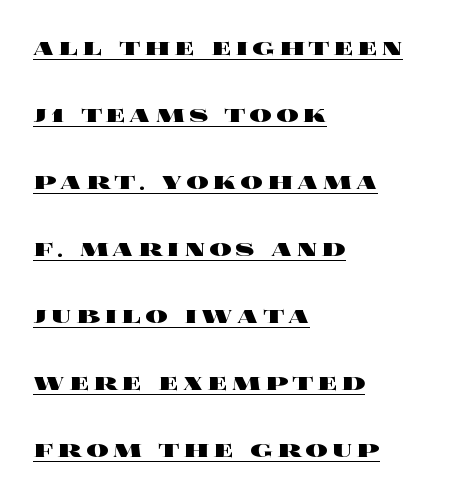
Do the characters align in a grid? No, the font is proportional. Strong, thick strokes mark this as bold type. Style check: upright. Quick note: underline on.
